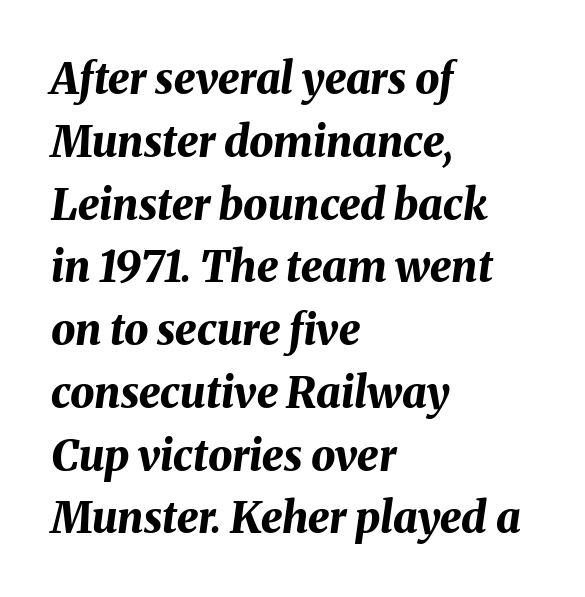
{"italic": "yes", "lean": "right", "slant_degrees": 8, "bold": "yes", "weight": "bold", "width": "normal", "stroke_contrast": "medium", "x_height": "medium", "monospaced": "no", "underline": "no", "align": "left", "line_spacing": "normal", "line_spacing_ratio": 1.46, "letter_spacing": "normal", "letter_spacing_em": 0.0, "glyph_px": 43}
